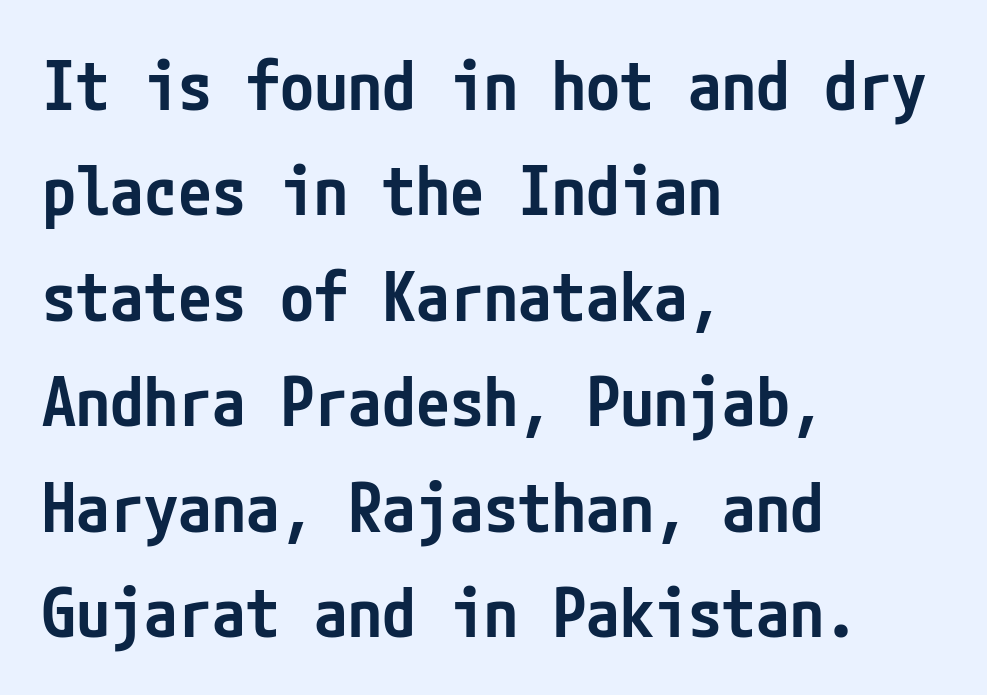
Q: Is the text bold? A: Semi-bold.
Q: Is the text italic (slanted)? A: No, it is upright.
Q: Is the typeface a serif or a sans-serif typeface? A: Sans-serif.
Q: Is the text underlined? A: No.
Q: How is the paragraph aligned? A: Left-aligned.
Q: Is the spacing between letters normal or unusually wide? A: Normal.
Q: Is the spacing between lines tight, normal or loose? A: Normal.
Q: Width (condensed, normal, or wide)? A: Condensed.
Q: Stroke contrast? A: Low.
Q: x-height? A: Medium.
